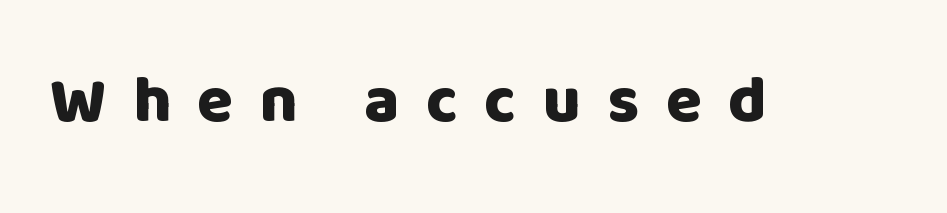
Proportional: the letters do not fall into vertical columns. Strokes here are thick enough to call this a true bold. The passage shown has open, widely tracked lettering throughout. Is there any slant? The stems are plumb.
